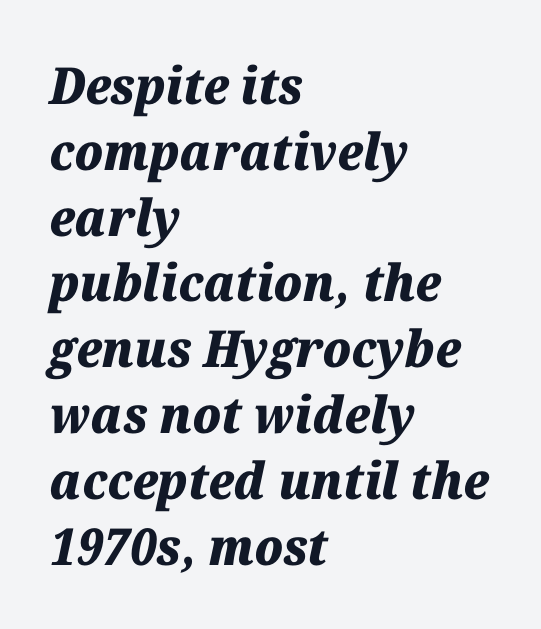
The lines sit at an ordinary, default distance from one another. Set as a true bold cut, around the 700 mark. The passage is arranged the way most books set body copy — flush left. Lines of text with bare space underneath. These lines were composed using italics. Short note: letters normally spaced.
